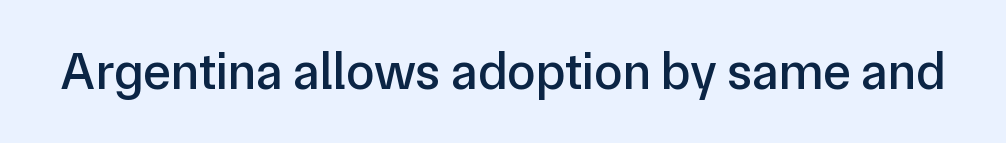
Q: Is the text italic (slanted)? A: No, it is upright.
Q: Is the typeface a serif or a sans-serif typeface? A: Sans-serif.
Q: Is the text underlined? A: No.
Q: Is the spacing between letters normal or unusually wide? A: Normal.
Q: Width (condensed, normal, or wide)? A: Normal.
Q: Stroke contrast? A: Low.
Q: x-height? A: Medium.
Q: Monospaced? A: No.
